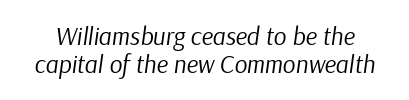
Q: Is the text bold? A: No.
Q: Is the text italic (slanted)? A: Yes, it leans right by about 9 degrees.
Q: Is the text underlined? A: No.
Q: Is the spacing between letters normal or unusually wide? A: Normal.
Q: Is the spacing between lines tight, normal or loose? A: Tight.
